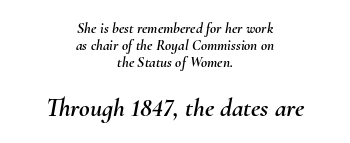
Q: Is the text italic (slanted)? A: Yes, it leans right by about 10 degrees.
Q: Is the text underlined? A: No.
Q: How is the paragraph aligned? A: Centered.
Q: Is the spacing between letters normal or unusually wide? A: Normal.
Q: Is the spacing between lines tight, normal or loose? A: Tight.
Q: Which block of text is set in a larger size, the first (top) or the second (bottom)? A: The second (bottom) one.
